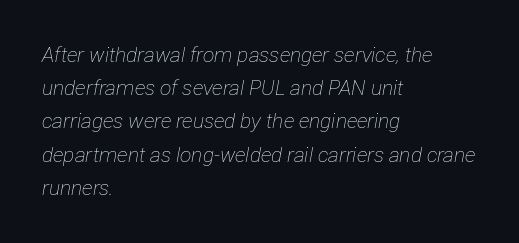
The image shows 21 px text type, italic (leaning right); set left-aligned, normal line spacing (1.58x), normal letter spacing, not underlined.
